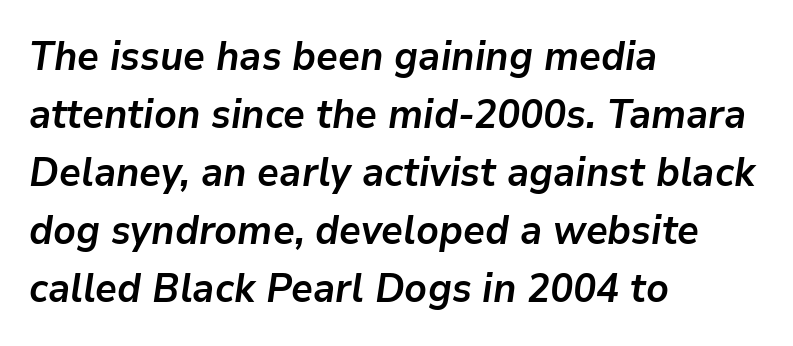
Q: Is the text bold? A: Yes.
Q: Is the text italic (slanted)? A: Yes, it leans right by about 9 degrees.
Q: Is the text underlined? A: No.
Q: How is the paragraph aligned? A: Left-aligned.
Q: Is the spacing between letters normal or unusually wide? A: Normal.
Q: Is the spacing between lines tight, normal or loose? A: Normal.
Q: Width (condensed, normal, or wide)? A: Normal.
Q: Stroke contrast? A: Low.
Q: x-height? A: Medium.
Q: Monospaced? A: No.
